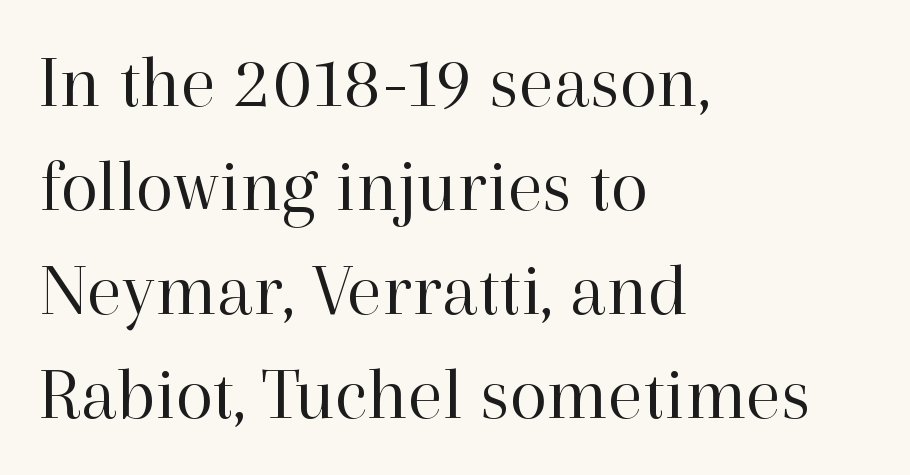
The image shows 77 px regular-weight serif type, upright; set left-aligned, normal line spacing (1.35x), normal letter spacing, not underlined; high stroke contrast and a medium x-height.
